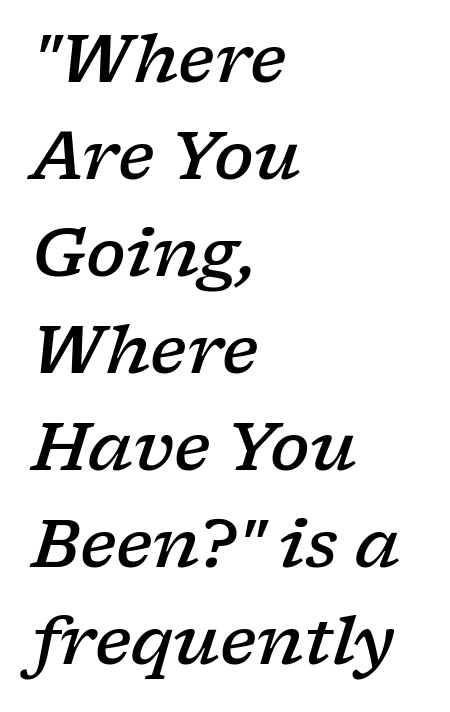
Q: Is the text bold? A: Semi-bold.
Q: Is the text italic (slanted)? A: Yes, it leans right by about 17 degrees.
Q: Is the typeface a serif or a sans-serif typeface? A: Serif.
Q: Is the text underlined? A: No.
Q: How is the paragraph aligned? A: Left-aligned.
Q: Is the spacing between letters normal or unusually wide? A: Normal.
Q: Is the spacing between lines tight, normal or loose? A: Normal.
Q: Width (condensed, normal, or wide)? A: Wide.
Q: Stroke contrast? A: Low.
Q: x-height? A: Medium.
Q: Monospaced? A: No.
